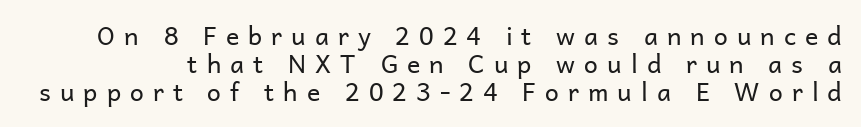
Descenders are the only things crossing below the line. The weight would be labelled regular, book, light, or lighter still. Leading is clearly below the norm, producing a dense column. Someone cranked the tracking dial way up on this one. It's the straight-up-and-down kind of type.
